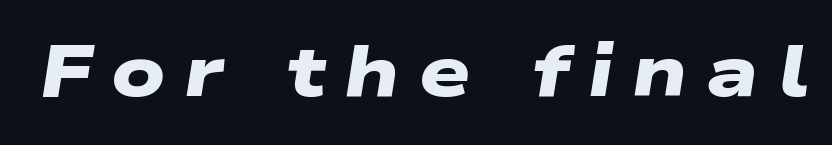
Q: Is the text bold? A: Yes.
Q: Is the typeface a serif or a sans-serif typeface? A: Sans-serif.
Q: Is the text underlined? A: No.
Q: Is the spacing between letters normal or unusually wide? A: Unusually wide.
Q: Width (condensed, normal, or wide)? A: Wide.
Q: Stroke contrast? A: Low.
Q: x-height? A: Medium.
Q: Monospaced? A: No.
